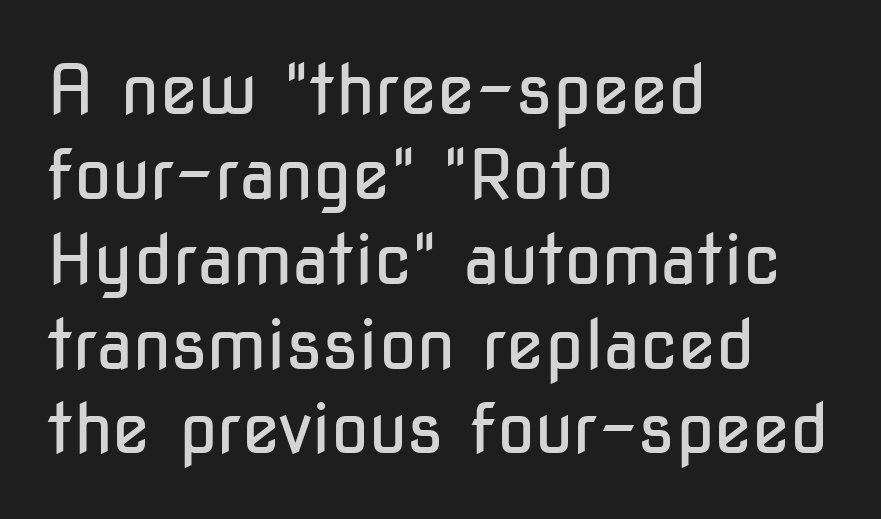
In terms of letterform style, serifs are entirely absent. Compared with a centered layout, this one pins lines to the left instead. Is this a heavy cut? Hardly; it is regular or lighter. Vertical strokes here are truly vertical. Caption: standard tracking, unaltered.
